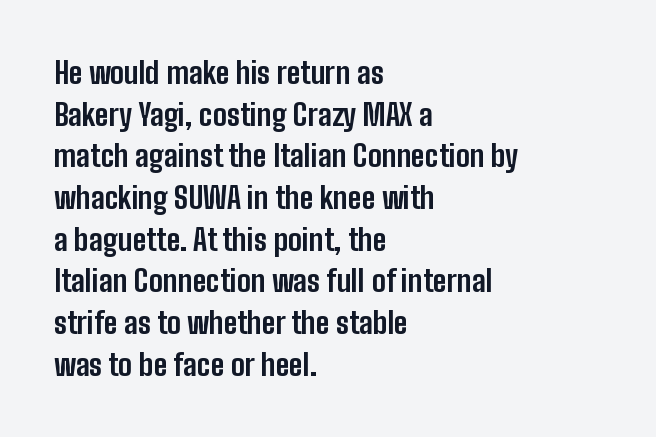
The image shows 30 px bold, condensed sans-serif type, upright; set left-aligned, normal line spacing (1.39x), normal letter spacing, not underlined; low stroke contrast and a medium x-height.
